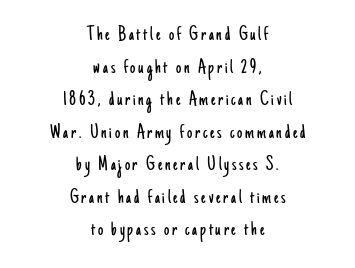
Q: Is the text bold? A: No.
Q: Is the text italic (slanted)? A: No, it is upright.
Q: Is the text underlined? A: No.
Q: How is the paragraph aligned? A: Centered.
Q: Is the spacing between lines tight, normal or loose? A: Normal.
